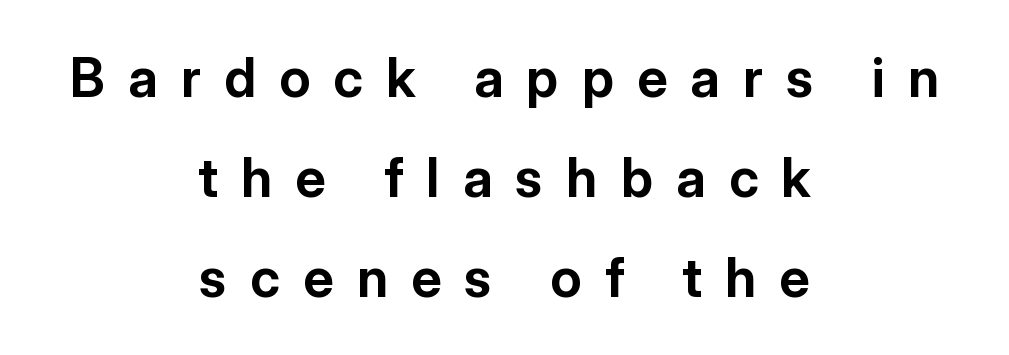
Layout note: lines centered. Every letter is thick-stroked: bold, no question. Underline: absent. The tracking jumps out immediately: characters are airy and widely separated. Note: no serifs on the glyphs. Style check: upright.
